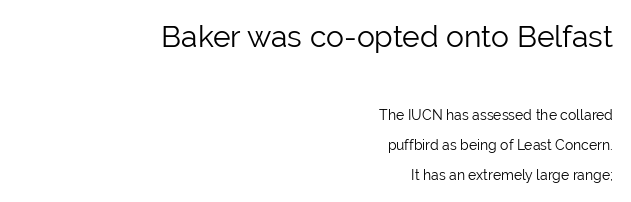
Q: Is the text bold? A: No.
Q: Is the text italic (slanted)? A: No, it is upright.
Q: Is the typeface a serif or a sans-serif typeface? A: Sans-serif.
Q: Is the text underlined? A: No.
Q: How is the paragraph aligned? A: Right-aligned.
Q: Is the spacing between letters normal or unusually wide? A: Normal.
Q: Is the spacing between lines tight, normal or loose? A: Loose.
Q: Which block of text is set in a larger size, the first (top) or the second (bottom)? A: The first (top) one.
Q: Width (condensed, normal, or wide)? A: Normal.
Q: Stroke contrast? A: Low.
Q: x-height? A: Medium.
Q: Monospaced? A: No.
